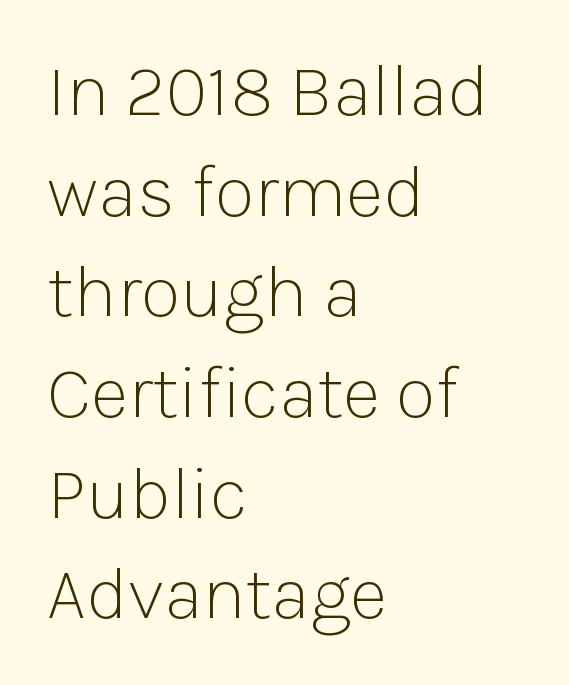
A normal amount of white space separates one row of letters from the next. No feet cap the strokes, marking this as sans-serif type. The passage shown is typed in a proportional face where columns would drift. Vertical strokes here are truly vertical.
